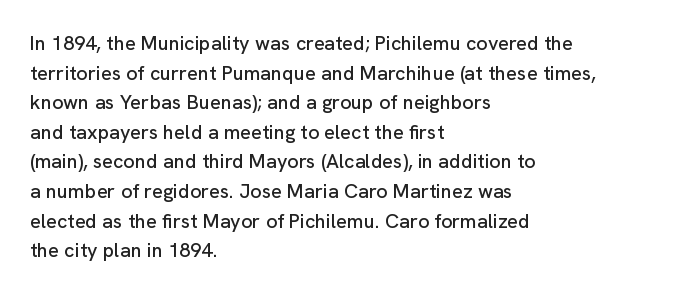
The image shows 20 px text type, upright; set left-aligned, normal line spacing (1.48x), normal letter spacing, not underlined.
